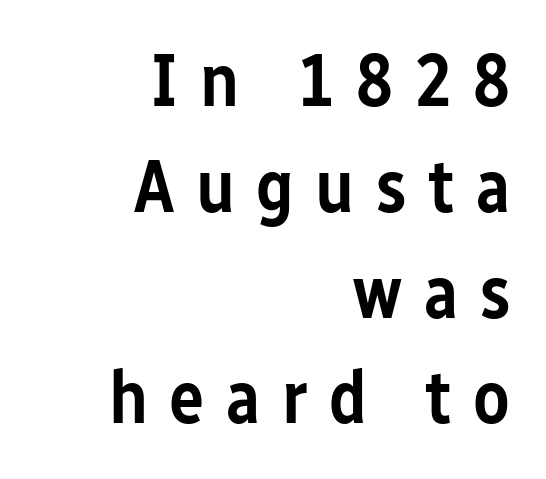
Leading: standard. Nobody drew a line under any word here. A typesetter would call this heavily tracked-out type. Nope, not italic — everything's standing straight. You could not count columns in this text — the font is proportionally spaced.
